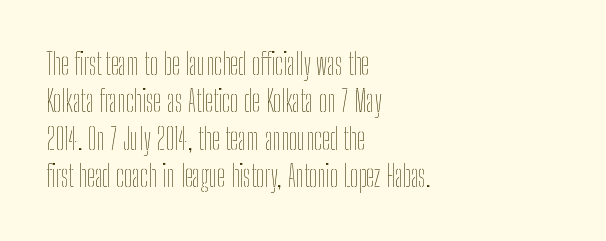
The image shows 29 px thin, condensed type, upright; set left-aligned, normal line spacing (1.29x), normal letter spacing, not underlined; low stroke contrast and a medium x-height.
